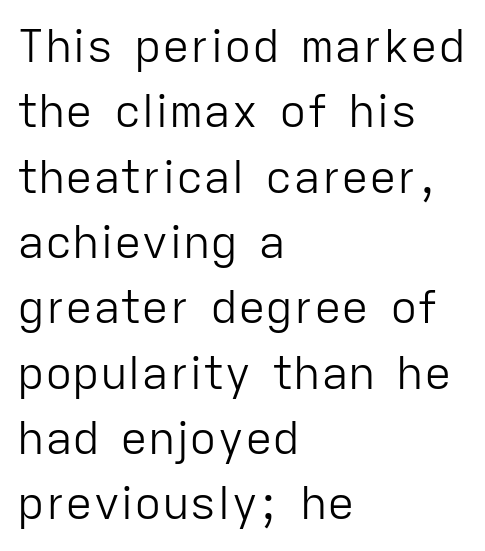
No word sits above an underline. One glance says typical: line gaps are just what's usual. Short and long lines alike share a common starting point at left. Ascenders rise straight up at ninety degrees.
